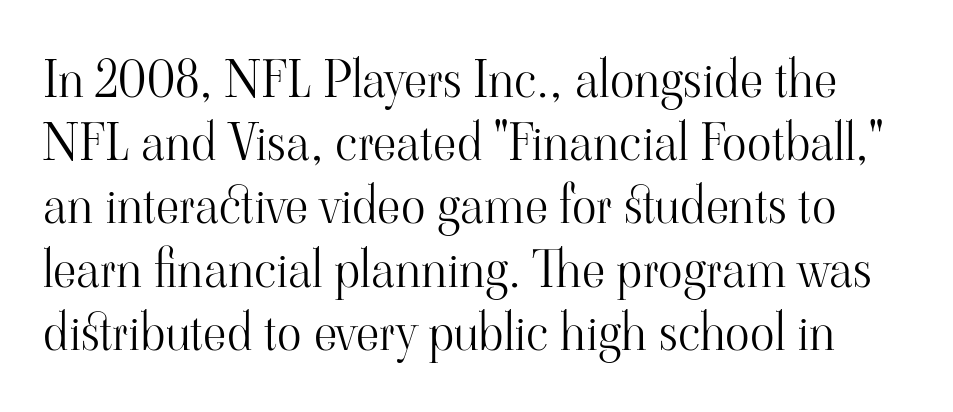
Q: Is the text bold? A: No.
Q: Is the text italic (slanted)? A: No, it is upright.
Q: Is the typeface a serif or a sans-serif typeface? A: Serif.
Q: Is the text underlined? A: No.
Q: Is the spacing between letters normal or unusually wide? A: Normal.
Q: Width (condensed, normal, or wide)? A: Normal.
Q: Stroke contrast? A: High.
Q: x-height? A: Small.
Q: Monospaced? A: No.
